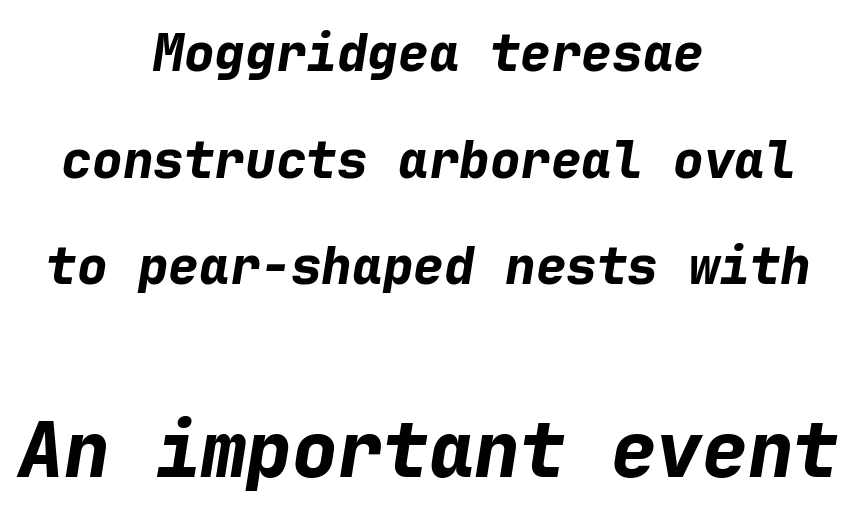
{"italic": "yes", "lean": "right", "slant_degrees": 9, "bold": "yes", "weight": "bold", "width": "normal", "stroke_contrast": "low", "x_height": "medium", "monospaced": "yes", "underline": "no", "align": "center", "line_spacing": "loose", "line_spacing_ratio": 2.09, "letter_spacing": "normal", "letter_spacing_em": 0.0, "larger_block": "second", "size_ratio": 1.49, "glyph_px": 76}
